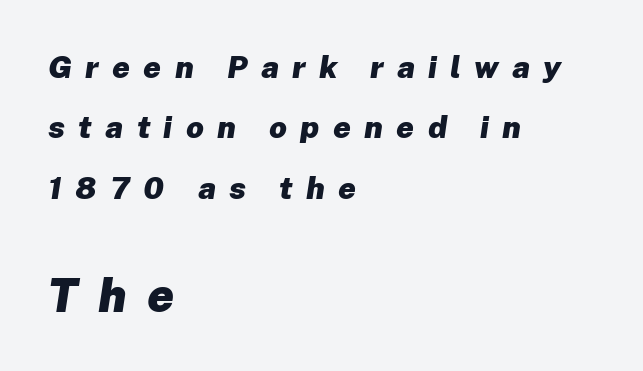
This sample has the flowing, uneven cadence of proportional lettering. The line-height multiplier appears high, well above default. Where is the straight margin? On the left. In terms of letterspacing, this is a distinctly airy, spread setting.
